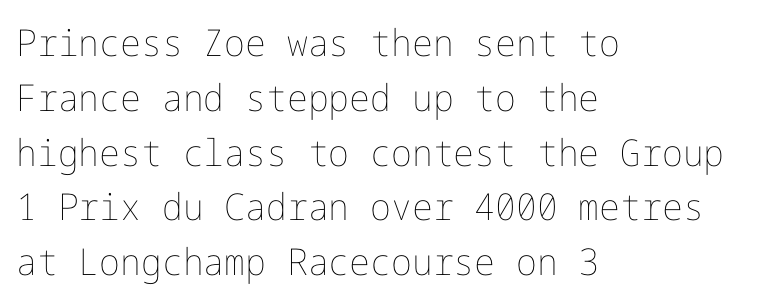
The image shows 37 px thin type, upright; set left-aligned, normal line spacing (1.48x), normal letter spacing, not underlined; low stroke contrast and a medium x-height.
